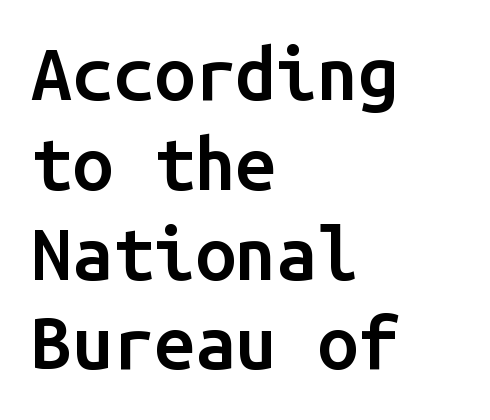
{"serif": "no", "italic": "no", "bold": "semi", "weight": "semibold", "width": "normal", "stroke_contrast": "low", "x_height": "medium", "monospaced": "yes", "underline": "no", "align": "left", "line_spacing_ratio": 1.23, "letter_spacing": "normal", "letter_spacing_em": 0.0, "glyph_px": 73}
